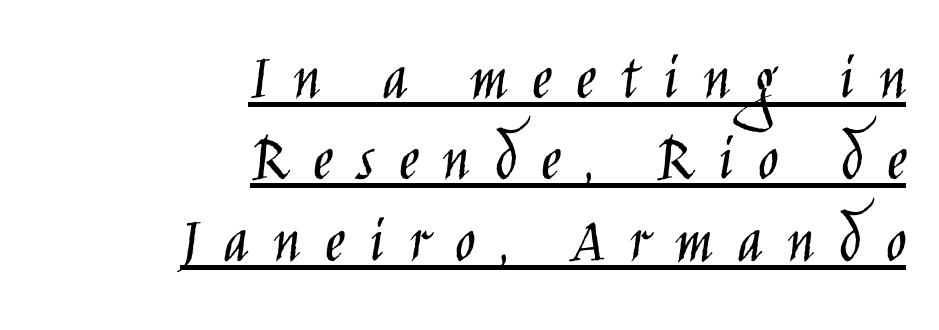
Q: Is the text bold? A: No.
Q: Is the text italic (slanted)? A: Yes.
Q: Is the typeface a serif or a sans-serif typeface? A: Sans-serif.
Q: Is the text underlined? A: Yes.
Q: How is the paragraph aligned? A: Right-aligned.
Q: Is the spacing between letters normal or unusually wide? A: Unusually wide.
Q: Width (condensed, normal, or wide)? A: Condensed.
Q: Stroke contrast? A: Low.
Q: x-height? A: Large.
Q: Monospaced? A: No.
